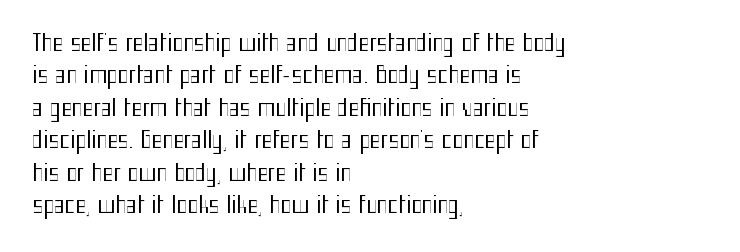
{"italic": "no", "bold": "no", "underline": "no", "align": "left", "line_spacing": "normal", "line_spacing_ratio": 1.41, "letter_spacing": "normal", "letter_spacing_em": 0.0, "glyph_px": 23}
